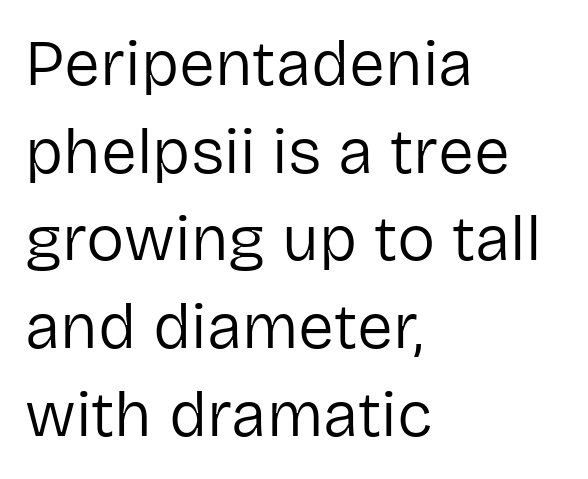
The letters stand upright; this is a roman face. I'd call this a sans setting — the letters go barefoot. The rendering uses natural spacing where letterforms have individual widths. Rule under the text: the space is simply empty.
